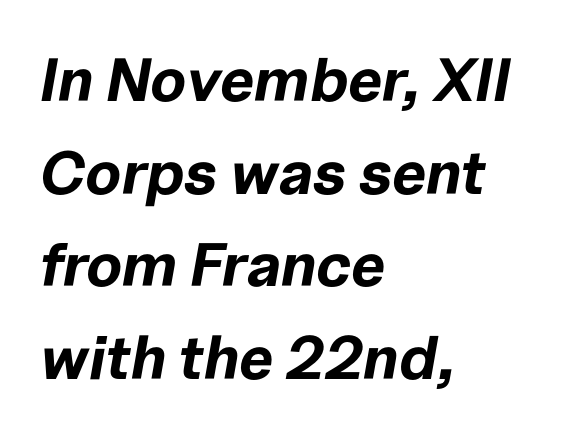
Q: Is the text bold? A: Yes.
Q: Is the text italic (slanted)? A: Yes, it leans right by about 10 degrees.
Q: Is the text underlined? A: No.
Q: How is the paragraph aligned? A: Left-aligned.
Q: Is the spacing between letters normal or unusually wide? A: Normal.
Q: Is the spacing between lines tight, normal or loose? A: Normal.
Q: Width (condensed, normal, or wide)? A: Normal.
Q: Stroke contrast? A: Low.
Q: x-height? A: Medium.
Q: Monospaced? A: No.
